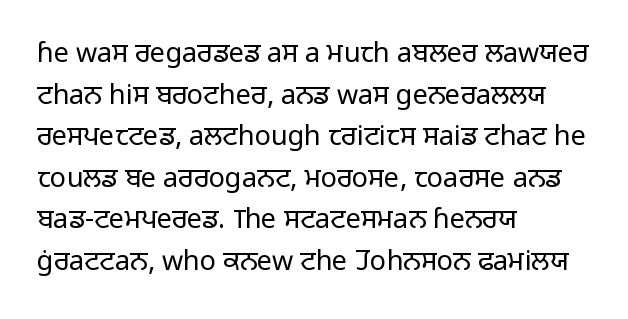
{"italic": "no", "bold": "no", "underline": "no", "align": "left", "line_spacing": "normal", "line_spacing_ratio": 1.54, "letter_spacing": "normal", "letter_spacing_em": 0.0, "glyph_px": 27}
